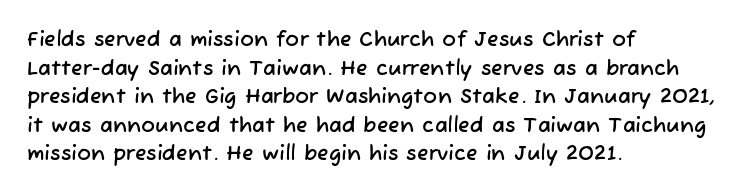
Q: Is the text underlined? A: No.
Q: How is the paragraph aligned? A: Left-aligned.
Q: Is the spacing between letters normal or unusually wide? A: Normal.
Q: Is the spacing between lines tight, normal or loose? A: Normal.
